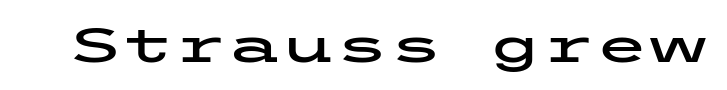
The image shows 49 px wide sans-serif type, upright; set normal letter spacing, not underlined; low stroke contrast and a medium x-height.
